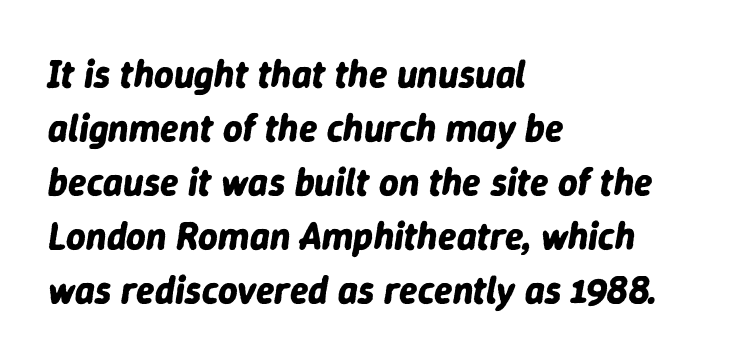
The image shows 38 px bold type, italic (leaning right); set left-aligned, normal line spacing (1.42x), normal letter spacing, not underlined; low stroke contrast and a medium x-height.
